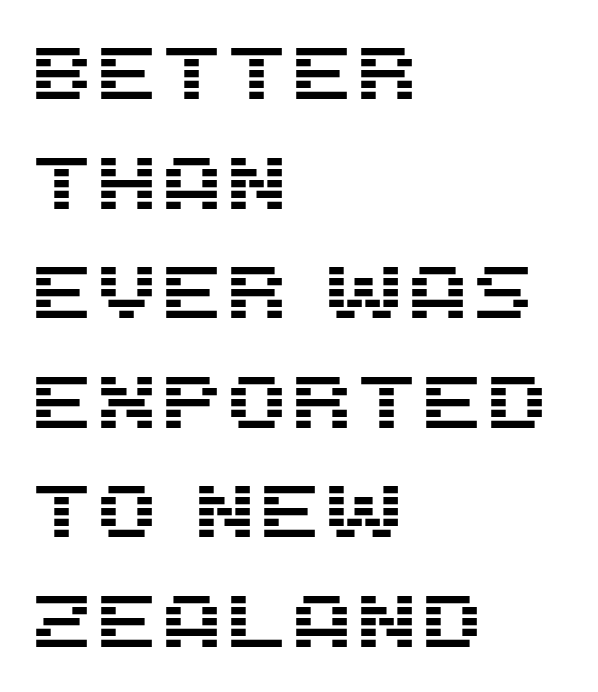
The glyphs are unaccompanied by any horizontal stroke below them. Baseline-to-baseline distance is the conventional proportion of letter height. Every character sits straight up, as roman type does. Line beginnings align vertically; line endings do not. Note the varied advance widths — an 'i' is clearly narrower than an 'm'. Short note: letters normally spaced.
